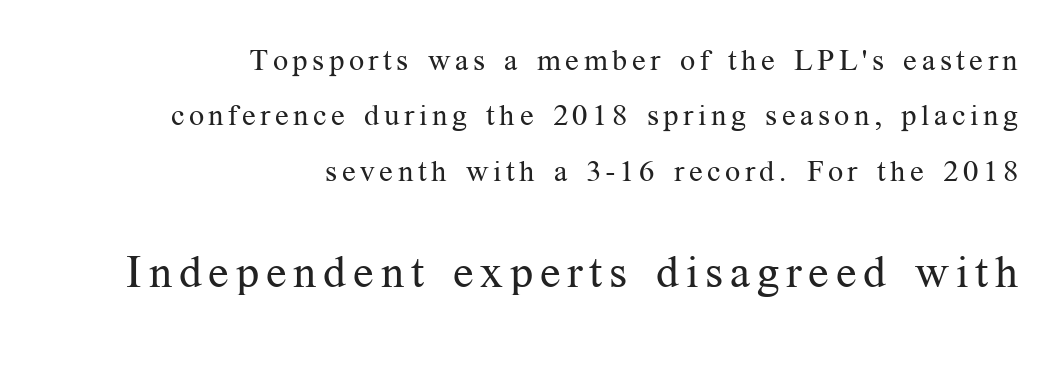
{"serif": "yes", "italic": "no", "bold": "no", "weight": "regular", "width": "normal", "stroke_contrast": "medium", "x_height": "medium", "monospaced": "no", "underline": "no", "align": "right", "line_spacing_ratio": 1.85, "larger_block": "second", "size_ratio": 1.5, "glyph_px": 45}
